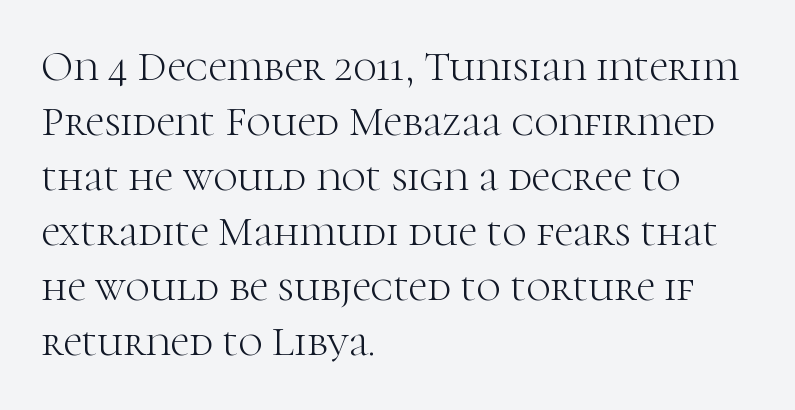
Q: Is the text bold? A: No.
Q: Is the text italic (slanted)? A: No, it is upright.
Q: Is the typeface a serif or a sans-serif typeface? A: Serif.
Q: Is the text underlined? A: No.
Q: How is the paragraph aligned? A: Left-aligned.
Q: Is the spacing between letters normal or unusually wide? A: Normal.
Q: Is the spacing between lines tight, normal or loose? A: Normal.
Q: Width (condensed, normal, or wide)? A: Normal.
Q: Stroke contrast? A: High.
Q: x-height? A: Medium.
Q: Monospaced? A: No.
